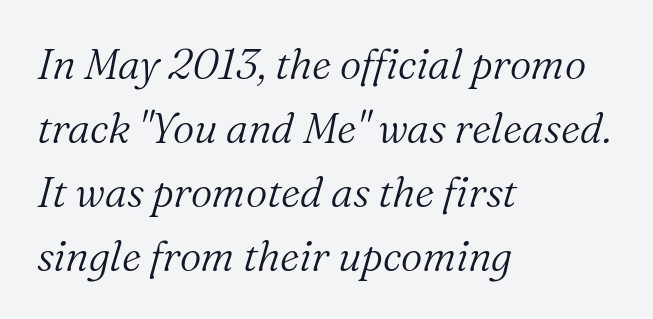
The image shows 42 px light serif type, italic (leaning right); set left-aligned, normal line spacing (1.52x), normal letter spacing, not underlined; medium stroke contrast and a medium x-height.
